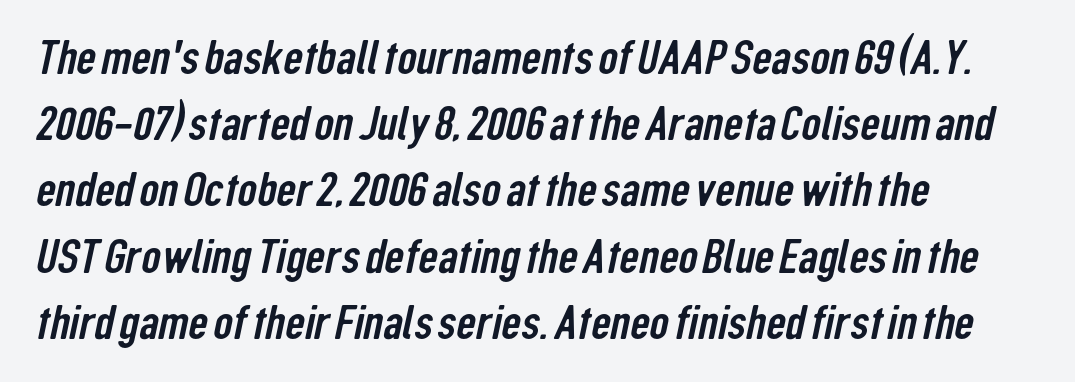
Q: Is the typeface a serif or a sans-serif typeface? A: Sans-serif.
Q: Is the text underlined? A: No.
Q: How is the paragraph aligned? A: Left-aligned.
Q: Is the spacing between letters normal or unusually wide? A: Normal.
Q: Is the spacing between lines tight, normal or loose? A: Normal.
Q: Width (condensed, normal, or wide)? A: Condensed.
Q: Stroke contrast? A: Low.
Q: x-height? A: Medium.
Q: Monospaced? A: No.
